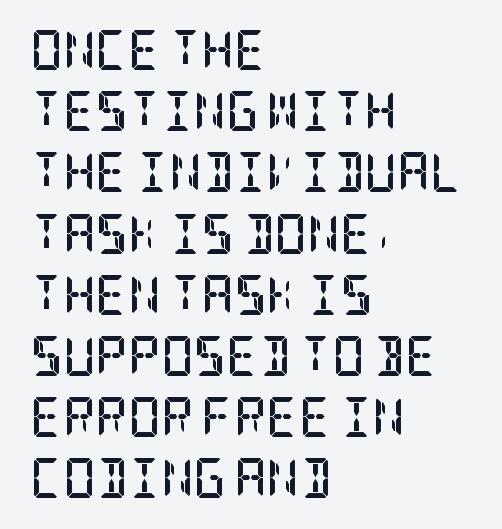
Typesetter's note: full bold, strokes at maximum text heaviness. Observe the serifs anchoring each vertical stroke in this sample. One glance says typical: line gaps are just what's usual. Students, note that the glyphs here touch the page at normal intervals. The gap between lines stays unmarked. The lettering stays uniformly vertical, giving the passage a roman look.
